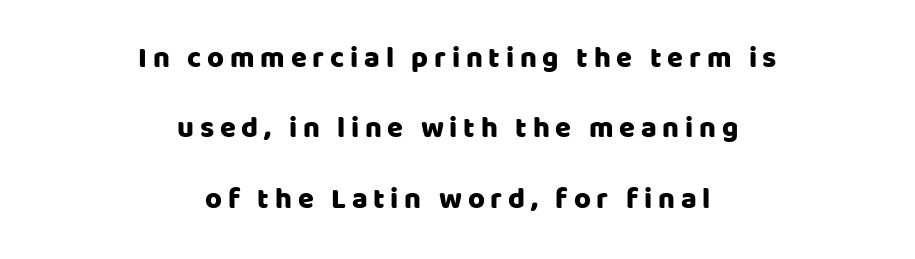
Decoration check: the copy has no underline. The type sits square on the baseline with zero lean. The face used here is rendered with a markedly widened letterfit. This sample trades compactness for vertical openness between lines. The text block is weighted toward neither margin, spreading evenly from the middle.
